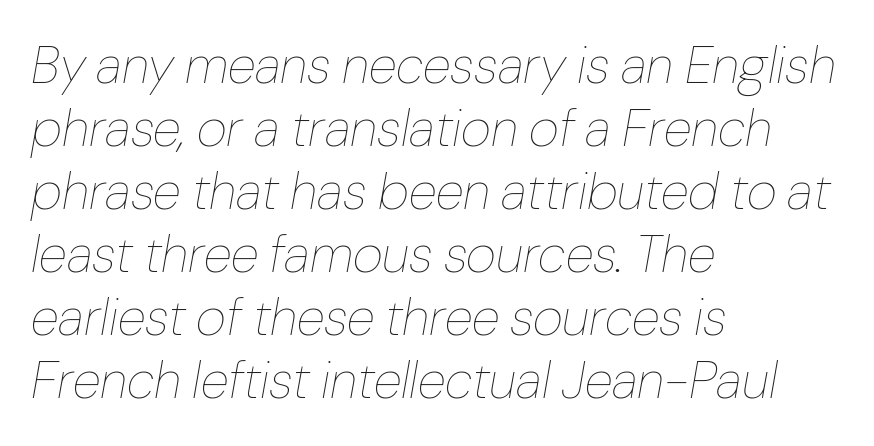
{"italic": "yes", "lean": "right", "slant_degrees": 10, "bold": "no", "weight": "thin", "width": "normal", "stroke_contrast": "low", "x_height": "medium", "monospaced": "no", "underline": "no", "align": "left", "line_spacing_ratio": 1.21, "letter_spacing": "normal", "letter_spacing_em": 0.0, "glyph_px": 52}
